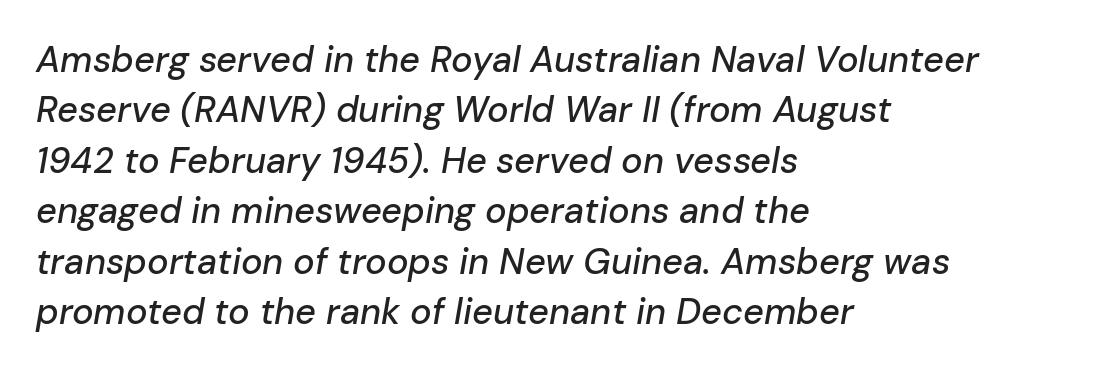
The paragraph has a hard left edge and a soft right edge. Each row of text sits above clean, open space. Normally led — the rows are evenly, conventionally spaced. The passage shown is typed in a proportional face where columns would drift. Default kerning and tracking; the words read as compact shapes. When letters slant like this, we call the style italic.
